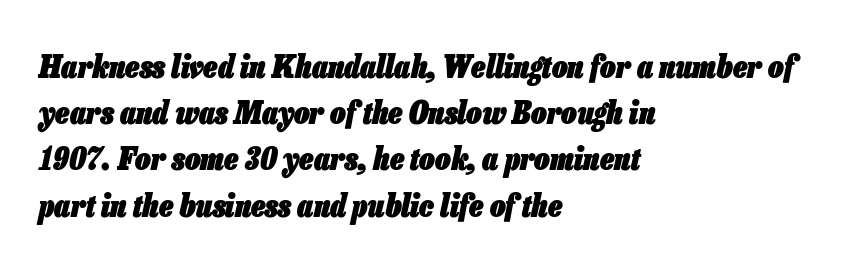
{"italic": "yes", "lean": "right", "slant_degrees": 13, "bold": "yes", "weight": "heavy", "width": "condensed", "stroke_contrast": "low", "x_height": "medium", "monospaced": "no", "underline": "no", "align": "left", "line_spacing": "normal", "line_spacing_ratio": 1.49, "letter_spacing": "normal", "letter_spacing_em": 0.0, "glyph_px": 31}
